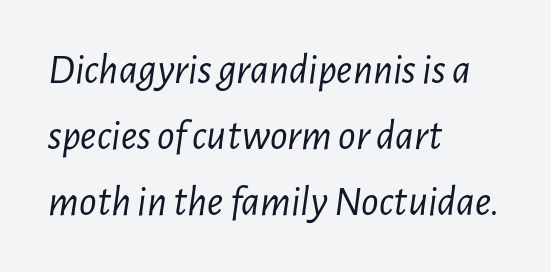
There's an unmistakable incline to the writing here. This rendering leaves character spacing at its baseline value. The space beneath each line is pristine and unruled. Visually the block forms a straight wall on the left and a jagged coastline on the right. This sample keeps an unexceptional amount of space between lines.
